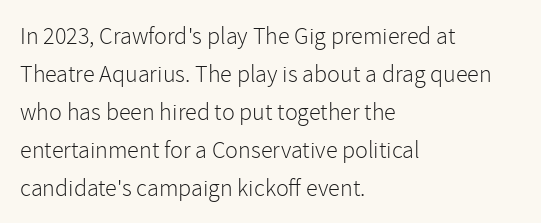
{"italic": "no", "bold": "no", "underline": "no", "align": "left", "line_spacing": "normal", "line_spacing_ratio": 1.58, "letter_spacing": "normal", "letter_spacing_em": 0.0, "glyph_px": 24}
